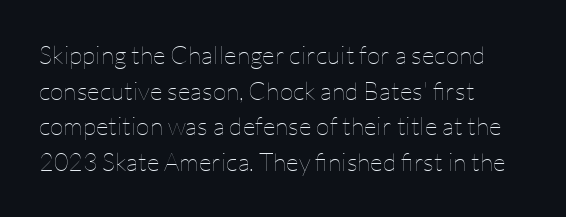
Q: Is the text bold? A: No.
Q: Is the text italic (slanted)? A: No, it is upright.
Q: Is the text underlined? A: No.
Q: How is the paragraph aligned? A: Left-aligned.
Q: Is the spacing between letters normal or unusually wide? A: Normal.
Q: Is the spacing between lines tight, normal or loose? A: Normal.
